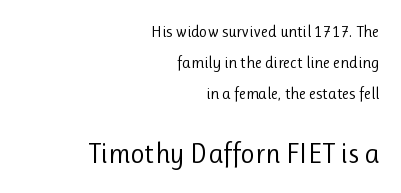
The image shows 28 px regular-weight sans-serif type, upright; set right-aligned, loose line spacing (1.93x), normal letter spacing, not underlined; the second (bottom) block is 1.75x larger; low stroke contrast and a medium x-height.
